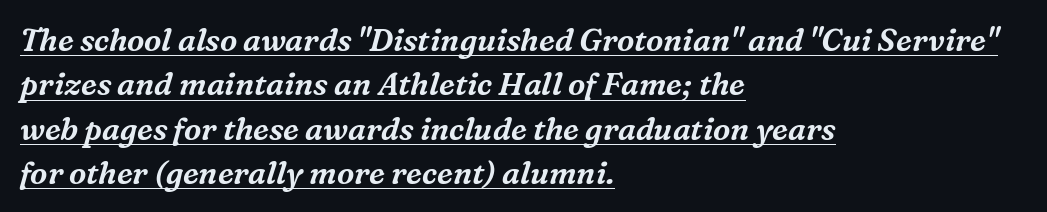
{"serif": "yes", "italic": "yes", "lean": "right", "slant_degrees": 16, "width": "normal", "stroke_contrast": "medium", "x_height": "medium", "monospaced": "no", "underline": "yes", "align": "left", "line_spacing": "normal", "line_spacing_ratio": 1.43, "letter_spacing": "normal", "letter_spacing_em": 0.0, "glyph_px": 31}
